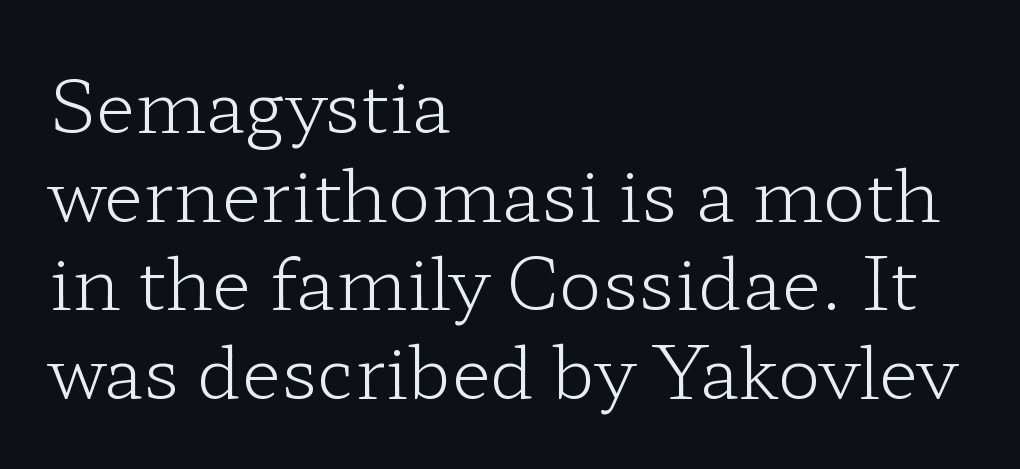
The image shows 72 px light, wide serif type, upright; set left-aligned, line spacing 1.23x, normal letter spacing, not underlined; low stroke contrast and a medium x-height.
